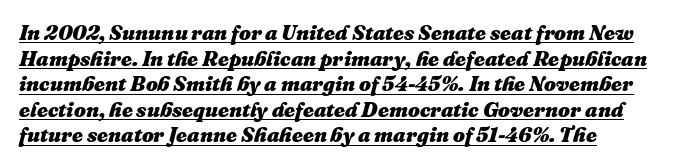
{"italic": "yes", "lean": "right", "slant_degrees": 16, "bold": "yes", "underline": "yes", "line_spacing_ratio": 1.22, "letter_spacing": "normal", "letter_spacing_em": 0.0, "glyph_px": 21}
